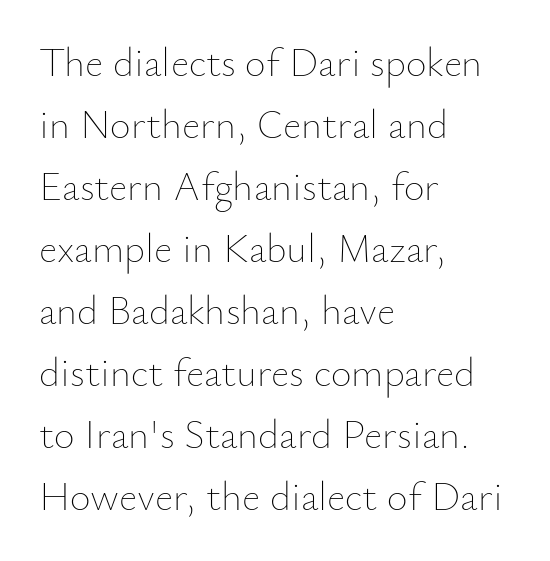
Q: Is the text bold? A: No.
Q: Is the text italic (slanted)? A: No, it is upright.
Q: Is the text underlined? A: No.
Q: How is the paragraph aligned? A: Left-aligned.
Q: Is the spacing between letters normal or unusually wide? A: Normal.
Q: Is the spacing between lines tight, normal or loose? A: Normal.
Q: Width (condensed, normal, or wide)? A: Normal.
Q: Stroke contrast? A: Low.
Q: x-height? A: Small.
Q: Monospaced? A: No.
